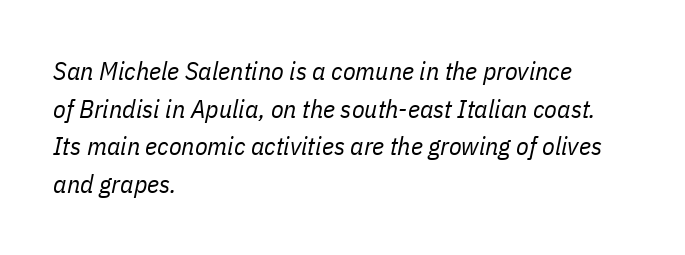
Q: Is the text bold? A: No.
Q: Is the text italic (slanted)? A: Yes, it leans right by about 11 degrees.
Q: Is the text underlined? A: No.
Q: How is the paragraph aligned? A: Left-aligned.
Q: Is the spacing between letters normal or unusually wide? A: Normal.
Q: Is the spacing between lines tight, normal or loose? A: Normal.
